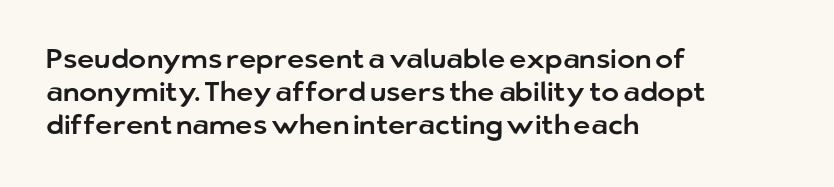
The image shows 27 px text type, upright; set left-aligned, line spacing 1.23x, normal letter spacing, not underlined.
